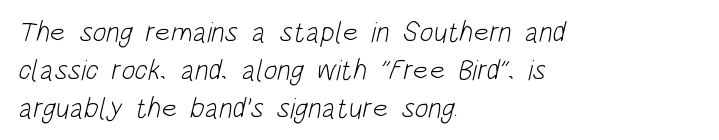
The image shows 29 px light, condensed sans-serif type; set left-aligned, normal line spacing (1.31x), normal letter spacing, not underlined; low stroke contrast and a large x-height.
